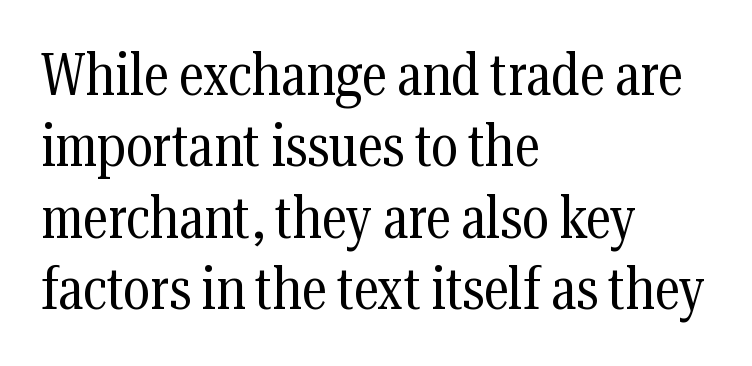
When letters stand straight like this, we call the style roman or upright. I'd call this a serif setting — the letters wear small feet. The passage is arranged the way most books set body copy — flush left. Observe the ordinary spacing: letters are neighbours, not strangers.
